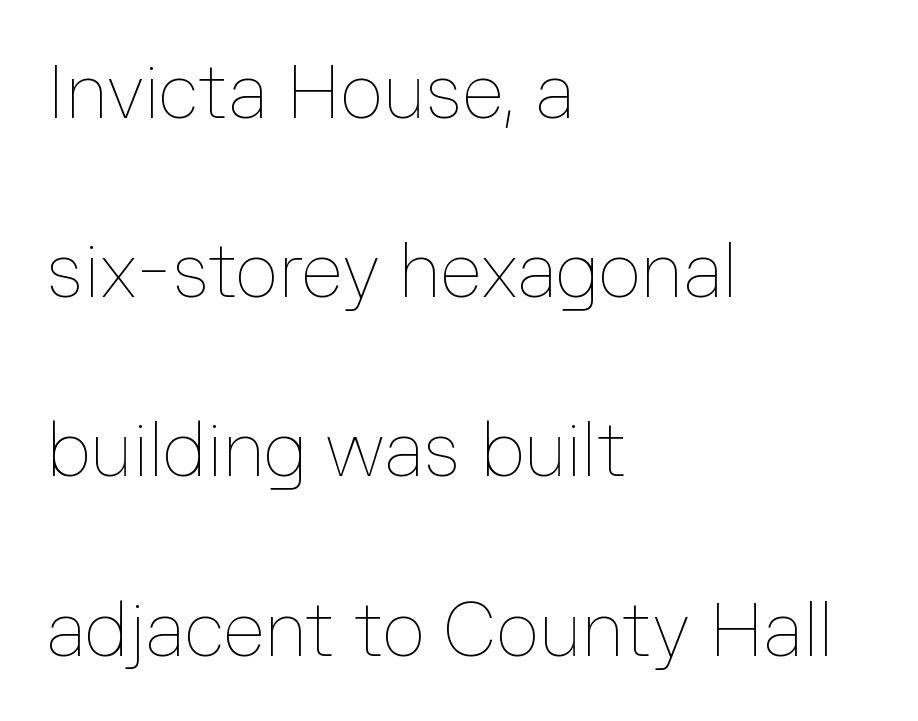
Character widths vary here, with narrow letters taking less room than wide ones. The words here are not underlined. The letters look calm and open, with moderate or lighter stems. This sample trades compactness for vertical openness between lines. Look at the tracking — it's just the regular setting, nothing added.
